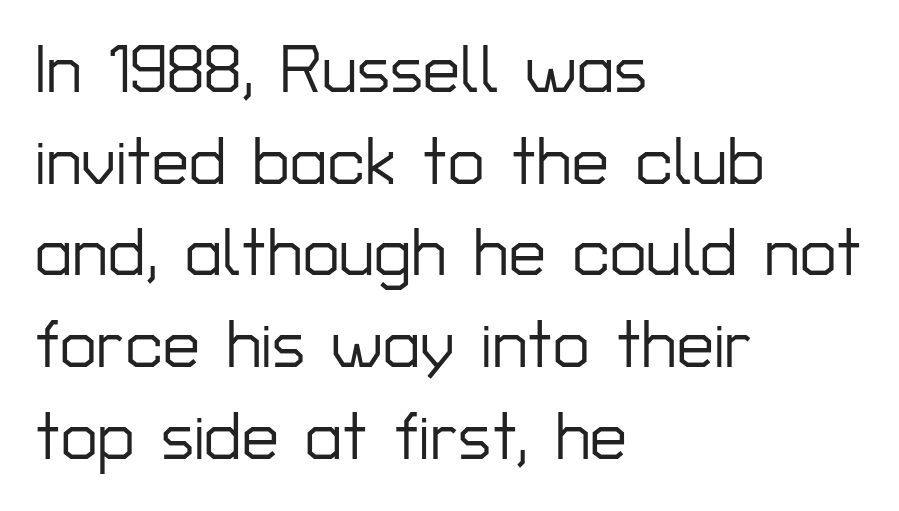
Q: Is the text italic (slanted)? A: No, it is upright.
Q: Is the typeface a serif or a sans-serif typeface? A: Sans-serif.
Q: Is the text underlined? A: No.
Q: How is the paragraph aligned? A: Left-aligned.
Q: Is the spacing between letters normal or unusually wide? A: Normal.
Q: Is the spacing between lines tight, normal or loose? A: Normal.
Q: Width (condensed, normal, or wide)? A: Normal.
Q: Stroke contrast? A: Low.
Q: x-height? A: Medium.
Q: Monospaced? A: No.
